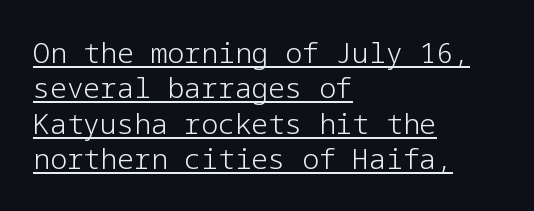
{"serif": "no", "italic": "no", "bold": "no", "weight": "light", "width": "normal", "stroke_contrast": "low", "x_height": "medium", "underline": "yes", "align": "left", "line_spacing": "normal", "line_spacing_ratio": 1.26, "letter_spacing": "normal", "letter_spacing_em": 0.0, "glyph_px": 28}
